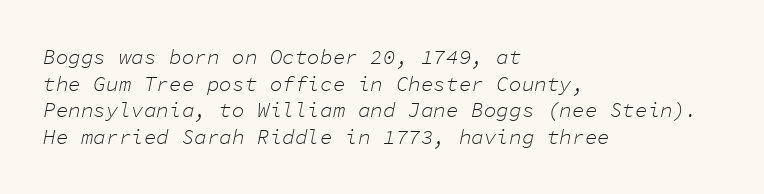
Q: Is the text bold? A: No.
Q: Is the text italic (slanted)? A: Yes, it leans right by about 11 degrees.
Q: Is the text underlined? A: No.
Q: How is the paragraph aligned? A: Left-aligned.
Q: Is the spacing between letters normal or unusually wide? A: Normal.
Q: Is the spacing between lines tight, normal or loose? A: Normal.
